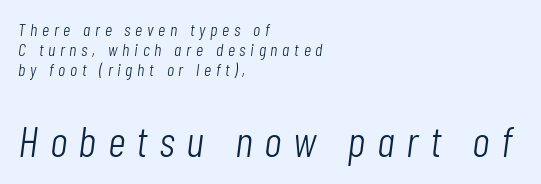
The image shows 44 px light, condensed type, italic (leaning right); set left-aligned, tight line spacing (1.1x), unusually wide letter spacing (+0.26 em), not underlined; the second (bottom) block is 2.44x larger; low stroke contrast and a medium x-height.
